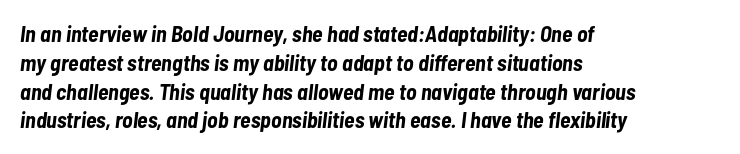
{"italic": "yes", "lean": "right", "slant_degrees": 7, "bold": "yes", "underline": "no", "align": "left", "line_spacing": "normal", "line_spacing_ratio": 1.31, "letter_spacing": "normal", "letter_spacing_em": 0.0, "glyph_px": 22}
